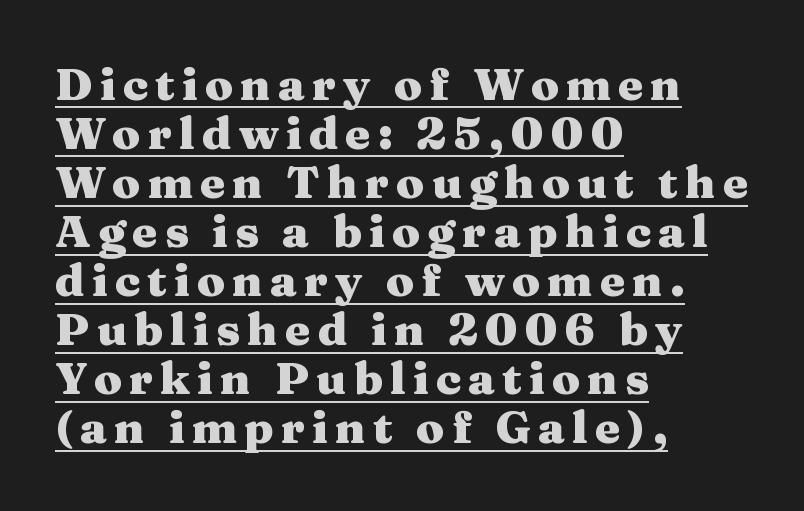
The face used here is proportionally spaced, like ordinary book or web type. The passage shown is emphatically bold. Stroke terminals: seriffed. This rendering features underlined lettering. A typesetter would call this leading minimal, almost set solid.
